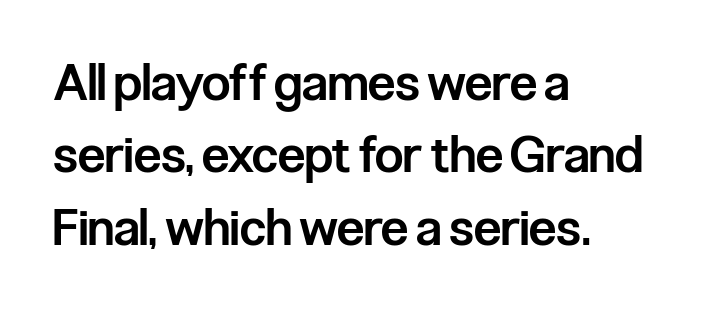
Q: Is the text bold? A: Semi-bold.
Q: Is the text italic (slanted)? A: No, it is upright.
Q: Is the typeface a serif or a sans-serif typeface? A: Sans-serif.
Q: Is the text underlined? A: No.
Q: How is the paragraph aligned? A: Left-aligned.
Q: Is the spacing between letters normal or unusually wide? A: Normal.
Q: Is the spacing between lines tight, normal or loose? A: Normal.
Q: Width (condensed, normal, or wide)? A: Condensed.
Q: Stroke contrast? A: Low.
Q: x-height? A: Medium.
Q: Monospaced? A: No.
